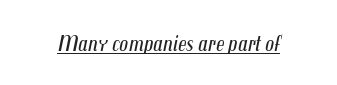
The image shows 22 px text type, italic (leaning right); set normal letter spacing, underlined.
